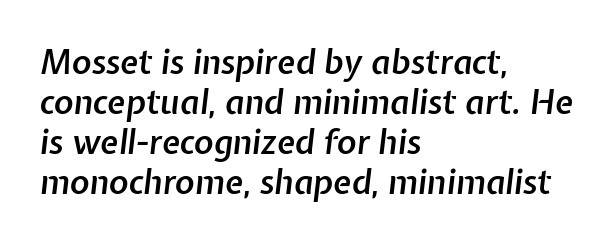
Q: Is the text bold? A: Semi-bold.
Q: Is the text italic (slanted)? A: Yes, it leans right by about 7 degrees.
Q: Is the text underlined? A: No.
Q: How is the paragraph aligned? A: Left-aligned.
Q: Is the spacing between letters normal or unusually wide? A: Normal.
Q: Width (condensed, normal, or wide)? A: Normal.
Q: Stroke contrast? A: Low.
Q: x-height? A: Medium.
Q: Monospaced? A: No.
